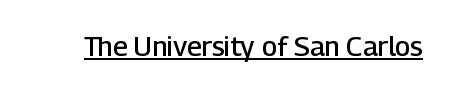
The gaps between neighbouring characters are ordinary and unremarkable. Summary of weight: moderately heavy, a semibold. The glyphs are accompanied by a horizontal stroke just below them. Ascenders rise straight up at ninety degrees.
